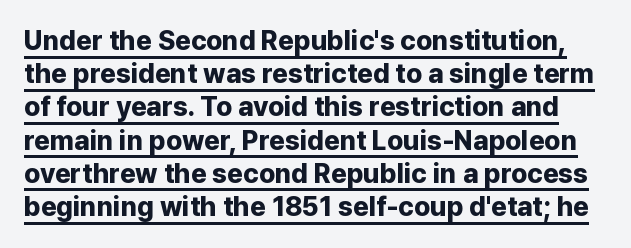
Q: Is the text bold? A: Yes.
Q: Is the text italic (slanted)? A: No, it is upright.
Q: Is the text underlined? A: Yes.
Q: Is the spacing between letters normal or unusually wide? A: Normal.
